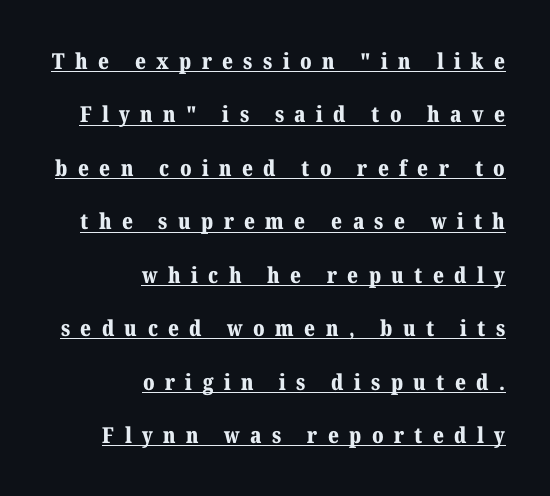
The image shows 22 px bold type, upright; set right-aligned, loose line spacing (2.43x), unusually wide letter spacing (+0.47 em), underlined.
